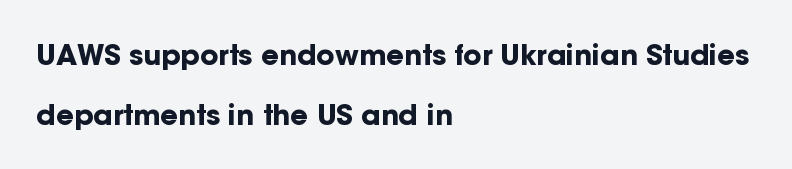
The passage shown stacks its lines with a broad gap. The passage shown is emphatically bold. The passage shown is typeset with a sans-serif family. The foot of each line stays bare and open. Teacher's note: observe the even left margin — that is flush-left alignment.
